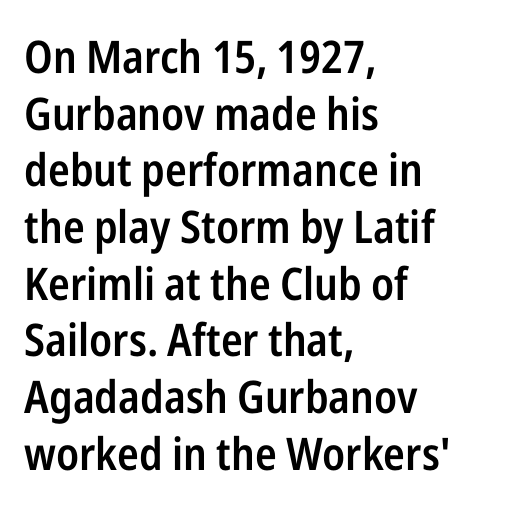
Q: Is the text bold? A: Semi-bold.
Q: Is the text italic (slanted)? A: No, it is upright.
Q: Is the typeface a serif or a sans-serif typeface? A: Sans-serif.
Q: Is the text underlined? A: No.
Q: How is the paragraph aligned? A: Left-aligned.
Q: Is the spacing between letters normal or unusually wide? A: Normal.
Q: Is the spacing between lines tight, normal or loose? A: Normal.
Q: Width (condensed, normal, or wide)? A: Condensed.
Q: Stroke contrast? A: Low.
Q: x-height? A: Medium.
Q: Monospaced? A: No.
